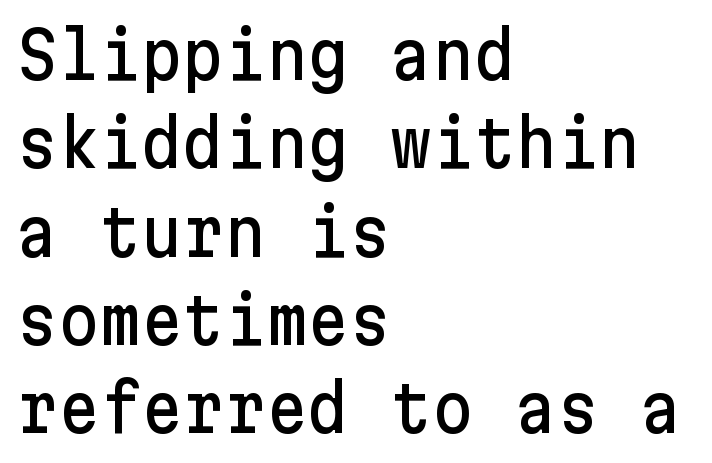
The image shows 64 px sans-serif type, upright; set left-aligned, normal line spacing (1.38x), normal letter spacing, not underlined; low stroke contrast and a medium x-height.
